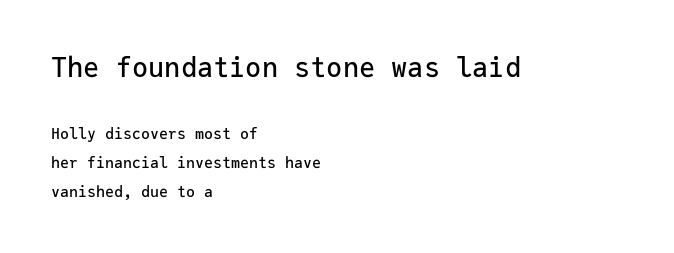
The image shows 27 px text type, upright; set left-aligned, loose line spacing (1.92x), normal letter spacing, not underlined; the first (top) block is 1.8x larger.
